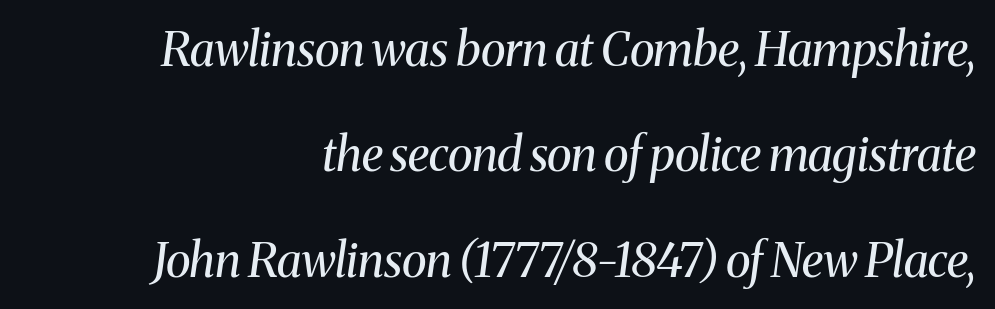
Q: Is the text bold? A: No.
Q: Is the text italic (slanted)? A: Yes, it leans right by about 8 degrees.
Q: Is the typeface a serif or a sans-serif typeface? A: Serif.
Q: Is the text underlined? A: No.
Q: How is the paragraph aligned? A: Right-aligned.
Q: Is the spacing between letters normal or unusually wide? A: Normal.
Q: Is the spacing between lines tight, normal or loose? A: Loose.
Q: Width (condensed, normal, or wide)? A: Normal.
Q: Stroke contrast? A: Medium.
Q: x-height? A: Medium.
Q: Monospaced? A: No.
